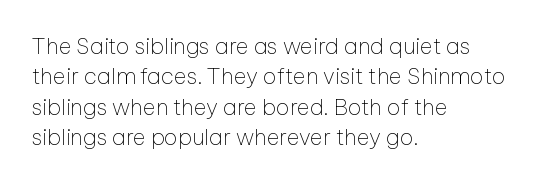
Q: Is the text bold? A: No.
Q: Is the text italic (slanted)? A: No, it is upright.
Q: Is the text underlined? A: No.
Q: How is the paragraph aligned? A: Left-aligned.
Q: Is the spacing between letters normal or unusually wide? A: Normal.
Q: Is the spacing between lines tight, normal or loose? A: Normal.
